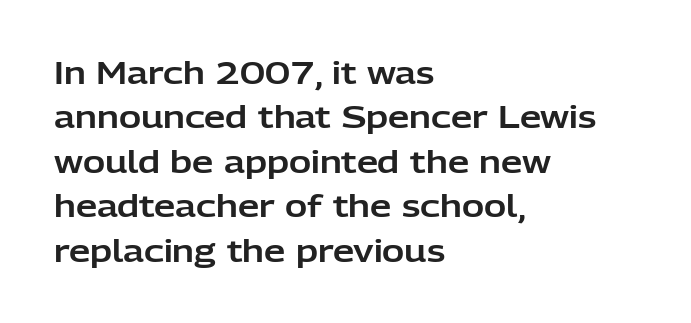
Q: Is the text italic (slanted)? A: No, it is upright.
Q: Is the typeface a serif or a sans-serif typeface? A: Sans-serif.
Q: Is the text underlined? A: No.
Q: How is the paragraph aligned? A: Left-aligned.
Q: Is the spacing between letters normal or unusually wide? A: Normal.
Q: Is the spacing between lines tight, normal or loose? A: Normal.
Q: Width (condensed, normal, or wide)? A: Normal.
Q: Stroke contrast? A: Low.
Q: x-height? A: Medium.
Q: Monospaced? A: No.
